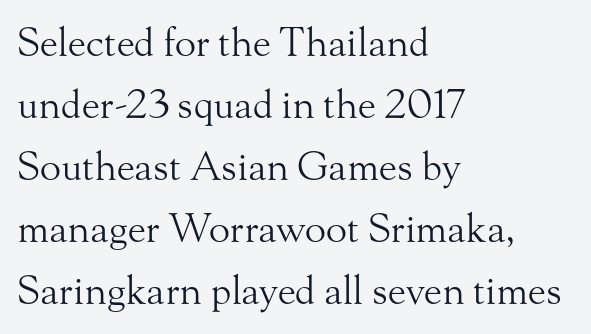
Q: Is the text bold? A: No.
Q: Is the text italic (slanted)? A: No, it is upright.
Q: Is the typeface a serif or a sans-serif typeface? A: Serif.
Q: Is the text underlined? A: No.
Q: How is the paragraph aligned? A: Left-aligned.
Q: Is the spacing between letters normal or unusually wide? A: Normal.
Q: Is the spacing between lines tight, normal or loose? A: Normal.
Q: Width (condensed, normal, or wide)? A: Normal.
Q: Stroke contrast? A: Medium.
Q: x-height? A: Small.
Q: Monospaced? A: No.
